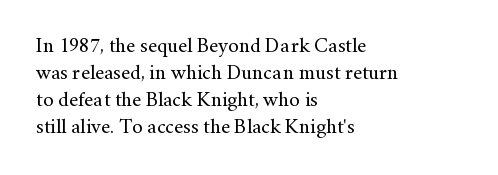
{"italic": "no", "bold": "no", "underline": "no", "align": "left", "line_spacing": "normal", "line_spacing_ratio": 1.28, "letter_spacing": "normal", "letter_spacing_em": 0.0, "glyph_px": 21}
